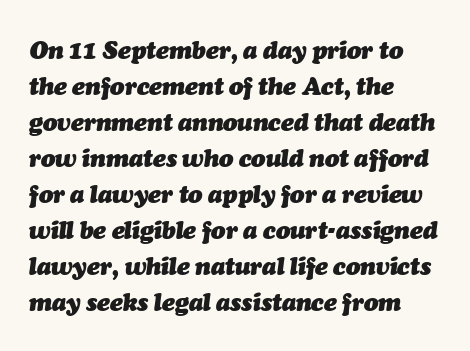
The image shows 24 px bold type, italic (leaning right); set left-aligned, normal line spacing (1.5x), normal letter spacing, not underlined.
